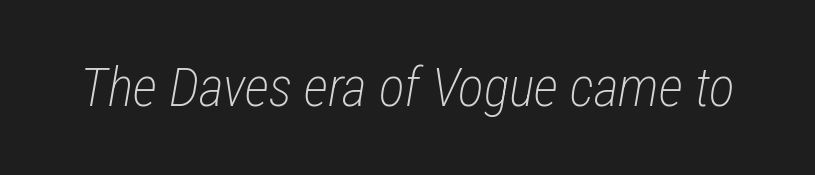
Q: Is the text bold? A: No.
Q: Is the text italic (slanted)? A: Yes, it leans right by about 12 degrees.
Q: Is the text underlined? A: No.
Q: Is the spacing between letters normal or unusually wide? A: Normal.
Q: Width (condensed, normal, or wide)? A: Condensed.
Q: Stroke contrast? A: Low.
Q: x-height? A: Medium.
Q: Monospaced? A: No.
